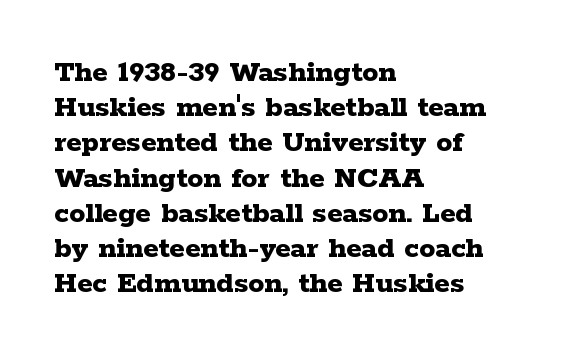
The image shows 32 px bold, wide serif type, upright; set left-aligned, tight line spacing (1.1x), normal letter spacing, not underlined; low stroke contrast and a medium x-height.
